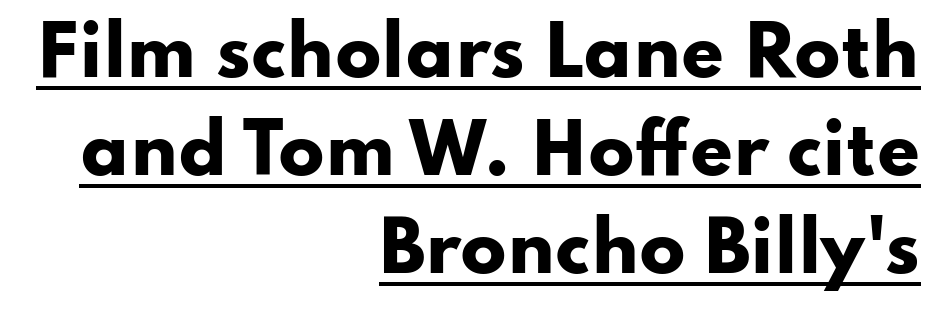
Varying glyph widths throughout — classic text-font behaviour. The space between consecutive lines is moderate. Inter-character spacing is left at the font's built-in metrics. To sum up the face: it is a sans, with no serifs. Where is the straight margin? On the right. The specimen reads as upright at a glance.
